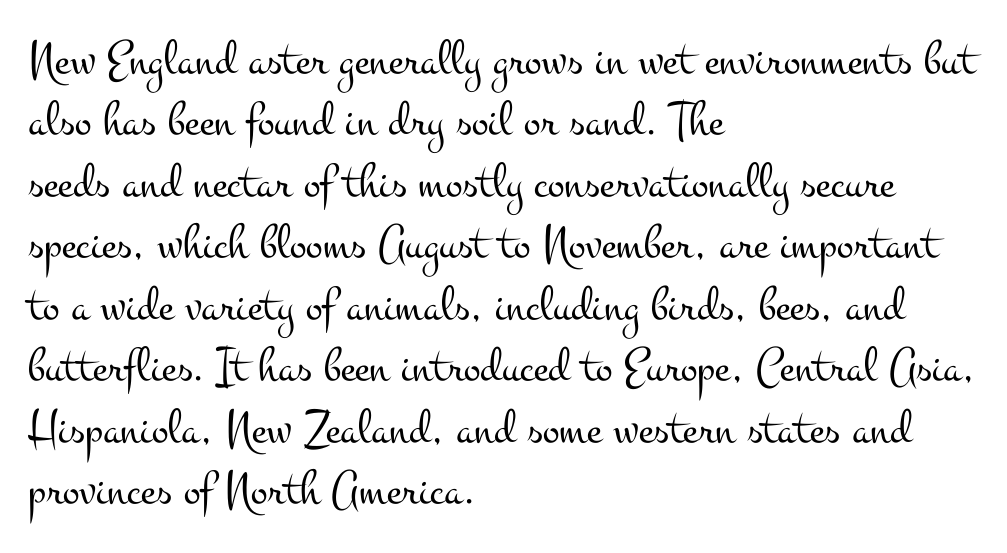
The passage shown is typed in a proportional face where columns would drift. Descenders are the only things crossing below the line. Stems here are at most as thick as an everyday book face. The paragraph has a hard left edge and a soft right edge.
